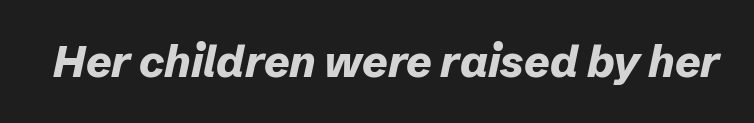
{"italic": "yes", "lean": "right", "slant_degrees": 12, "bold": "yes", "weight": "bold", "width": "normal", "stroke_contrast": "low", "x_height": "medium", "monospaced": "no", "underline": "no", "letter_spacing": "normal", "letter_spacing_em": 0.0, "glyph_px": 44}
